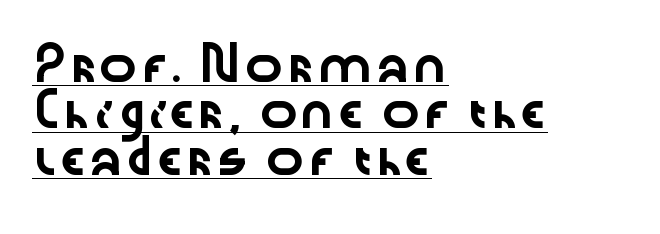
The string is rendered with underlining switched on. The face used here is proportionally spaced, like ordinary book or web type. Notice how the passage keeps a crisp vertical edge on the left only. The rendering shows plain stroke endings on the letterforms — a sans-serif design.
